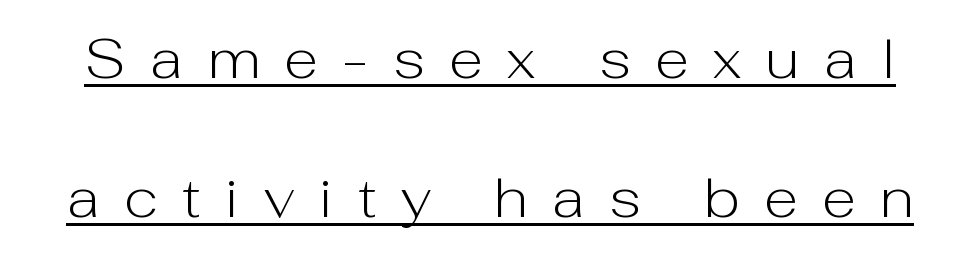
Q: Is the text bold? A: No.
Q: Is the text italic (slanted)? A: No, it is upright.
Q: Is the typeface a serif or a sans-serif typeface? A: Sans-serif.
Q: Is the text underlined? A: Yes.
Q: Is the spacing between letters normal or unusually wide? A: Unusually wide.
Q: Is the spacing between lines tight, normal or loose? A: Loose.
Q: Width (condensed, normal, or wide)? A: Normal.
Q: Stroke contrast? A: Low.
Q: x-height? A: Medium.
Q: Monospaced? A: No.
